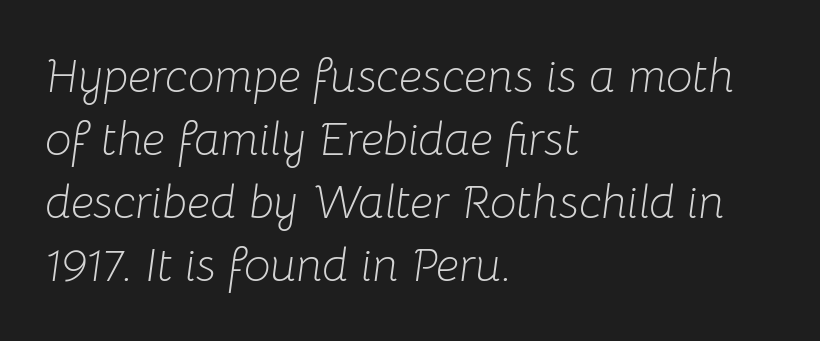
{"italic": "yes", "lean": "right", "slant_degrees": 8, "bold": "no", "weight": "light", "width": "normal", "stroke_contrast": "low", "x_height": "medium", "monospaced": "no", "underline": "no", "align": "left", "line_spacing": "normal", "line_spacing_ratio": 1.34, "letter_spacing": "normal", "letter_spacing_em": 0.0, "glyph_px": 47}
